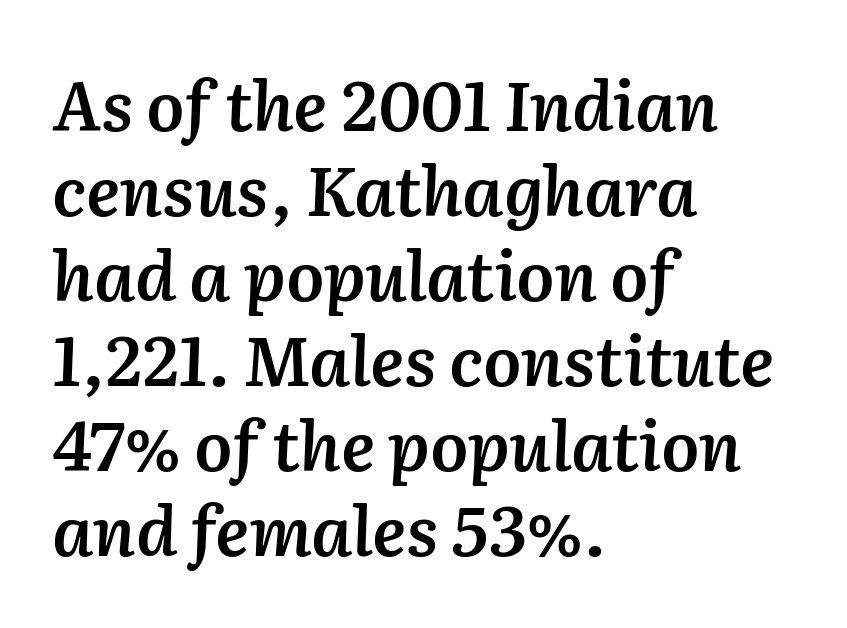
Q: Is the text bold? A: Semi-bold.
Q: Is the text italic (slanted)? A: Yes, it leans right by about 2 degrees.
Q: Is the text underlined? A: No.
Q: How is the paragraph aligned? A: Left-aligned.
Q: Is the spacing between letters normal or unusually wide? A: Normal.
Q: Is the spacing between lines tight, normal or loose? A: Normal.
Q: Width (condensed, normal, or wide)? A: Normal.
Q: Stroke contrast? A: Medium.
Q: x-height? A: Medium.
Q: Monospaced? A: No.
